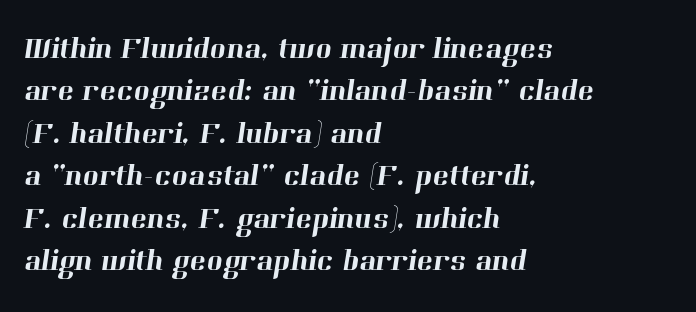
{"serif": "yes", "width": "normal", "stroke_contrast": "high", "x_height": "medium", "monospaced": "no", "underline": "no", "align": "left", "line_spacing": "normal", "line_spacing_ratio": 1.37, "letter_spacing": "normal", "letter_spacing_em": 0.0, "glyph_px": 31}
